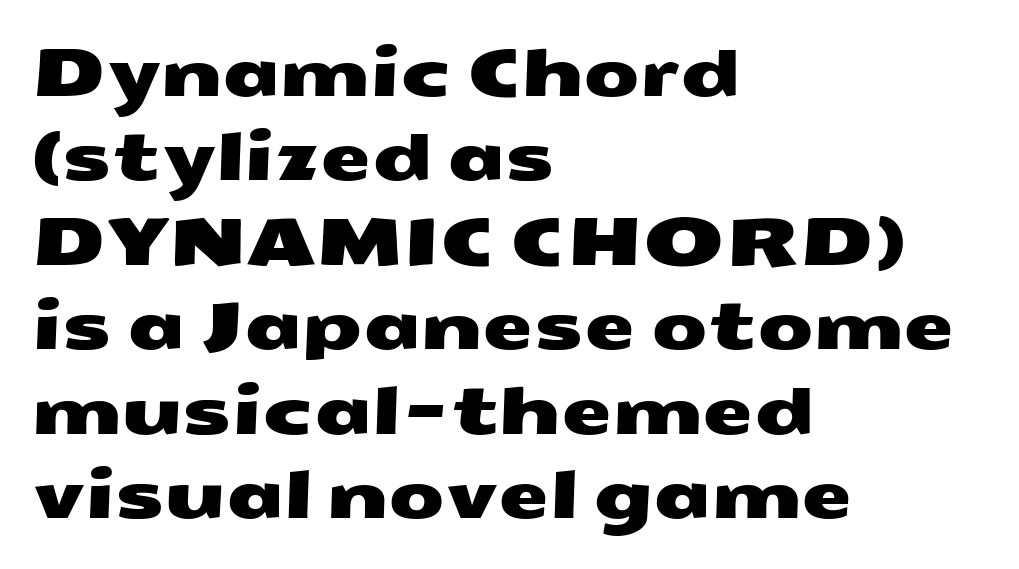
This sample uses plain, unmodified letter spacing. Visually the block forms a straight wall on the left and a jagged coastline on the right. The foot of each line stays bare and open. Look at the bottom of the vertical strokes: they stop flat, with no serifs. These lines are rendered in a variable-pitch font.
